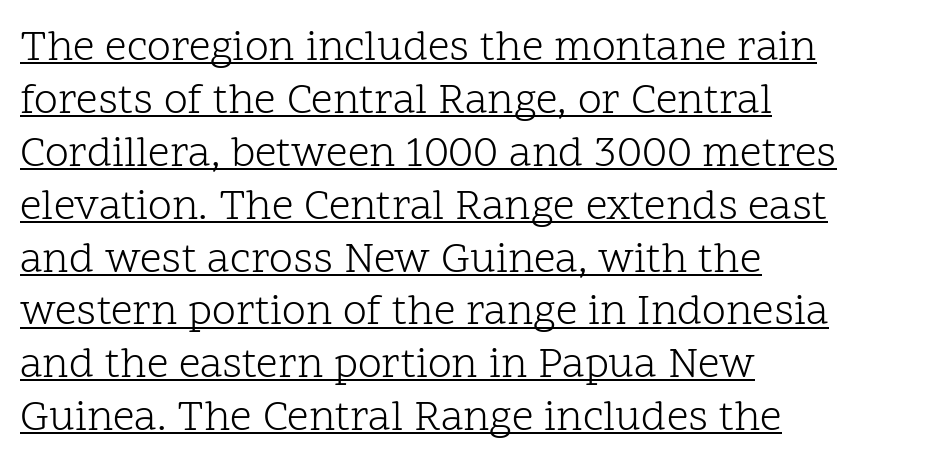
The image shows 43 px light serif type, upright; set left-aligned, line spacing 1.23x, normal letter spacing, underlined; low stroke contrast and a medium x-height.
